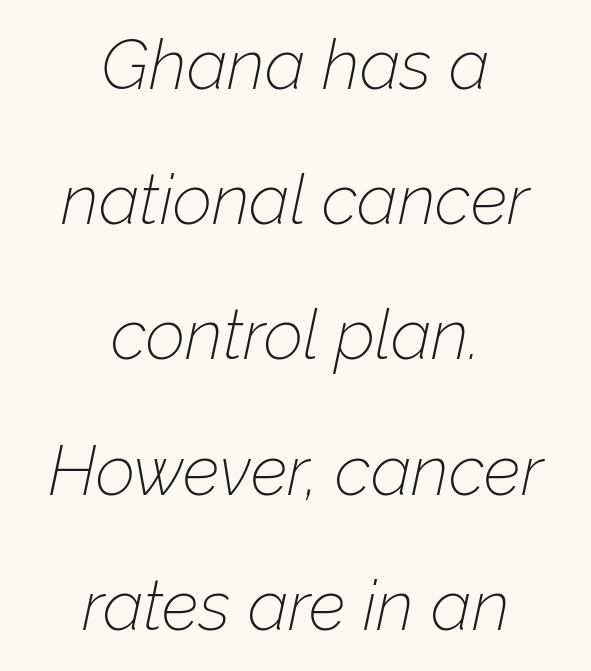
The image shows 69 px thin type, italic (leaning right); set centered, loose line spacing (1.96x), normal letter spacing, not underlined; low stroke contrast and a medium x-height.
